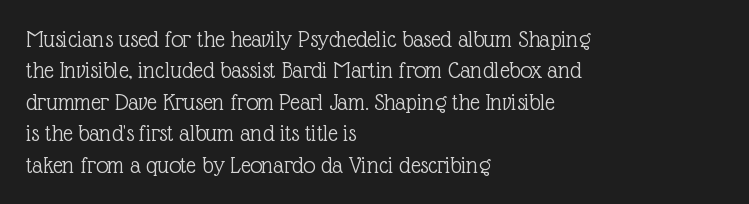
The image shows 24 px text type, upright; set left-aligned, normal line spacing (1.31x), normal letter spacing, not underlined.
